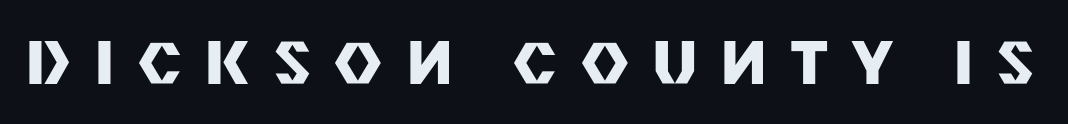
{"serif": "no", "italic": "no", "bold": "yes", "weight": "heavy", "width": "normal", "stroke_contrast": "medium", "x_height": "large", "monospaced": "no", "underline": "no", "letter_spacing": "wide", "letter_spacing_em": 0.42, "glyph_px": 58}
